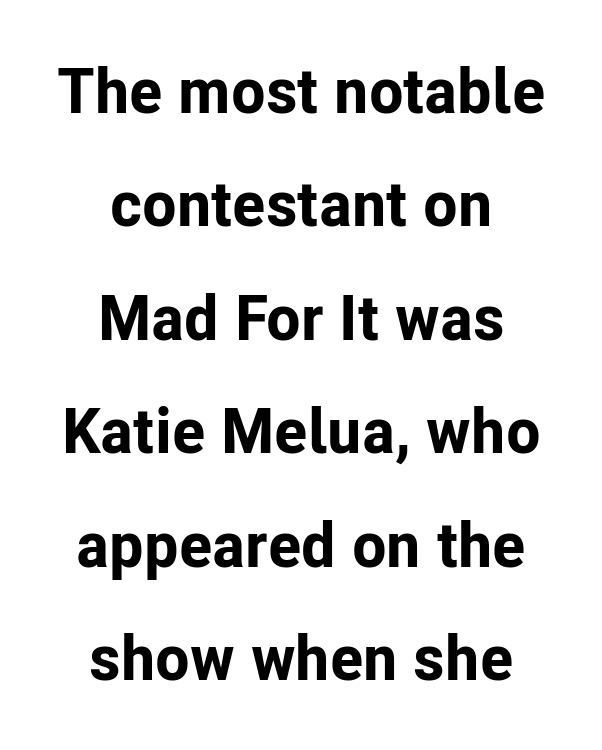
Q: Is the text bold? A: Yes.
Q: Is the text italic (slanted)? A: No, it is upright.
Q: Is the typeface a serif or a sans-serif typeface? A: Sans-serif.
Q: Is the text underlined? A: No.
Q: How is the paragraph aligned? A: Centered.
Q: Is the spacing between letters normal or unusually wide? A: Normal.
Q: Width (condensed, normal, or wide)? A: Normal.
Q: Stroke contrast? A: Low.
Q: x-height? A: Medium.
Q: Monospaced? A: No.
